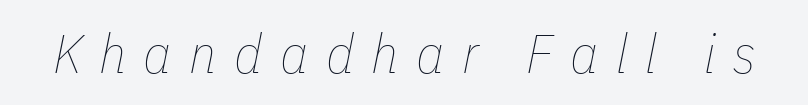
Q: Is the text bold? A: No.
Q: Is the text italic (slanted)? A: Yes, it leans right by about 11 degrees.
Q: Is the text underlined? A: No.
Q: Is the spacing between letters normal or unusually wide? A: Unusually wide.
Q: Width (condensed, normal, or wide)? A: Condensed.
Q: Stroke contrast? A: Low.
Q: x-height? A: Medium.
Q: Monospaced? A: No.
